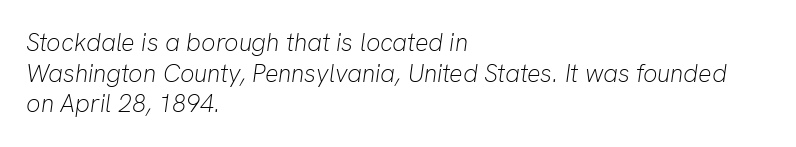
The image shows 25 px text type, italic (leaning right); set left-aligned, line spacing 1.23x, normal letter spacing, not underlined.
